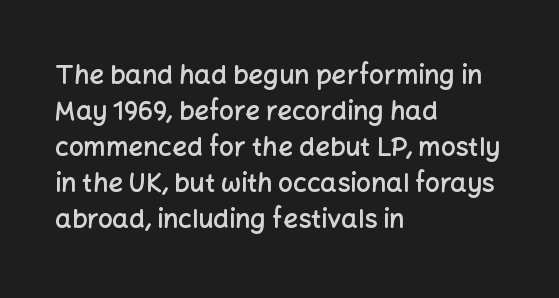
Q: Is the text bold? A: Semi-bold.
Q: Is the text italic (slanted)? A: No, it is upright.
Q: Is the text underlined? A: No.
Q: How is the paragraph aligned? A: Left-aligned.
Q: Is the spacing between letters normal or unusually wide? A: Normal.
Q: Is the spacing between lines tight, normal or loose? A: Normal.
